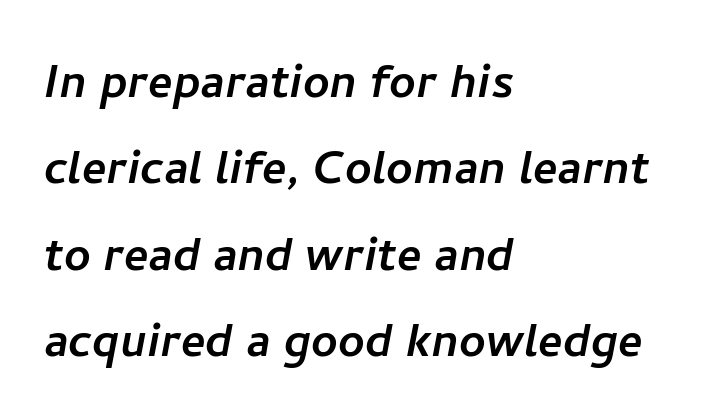
The image shows 58 px sans-serif type; set left-aligned, normal line spacing (1.49x), normal letter spacing, not underlined; low stroke contrast and a medium x-height.
